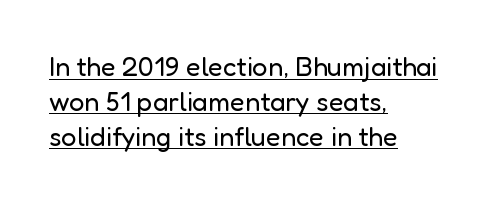
Tracking value appears to be zero — textbook default spacing. Caption: lettering with a line underneath. Every character sits straight up, as roman type does. Heaviness? Minimal to ordinary, like unemphasized prose. The space between consecutive lines is moderate.
